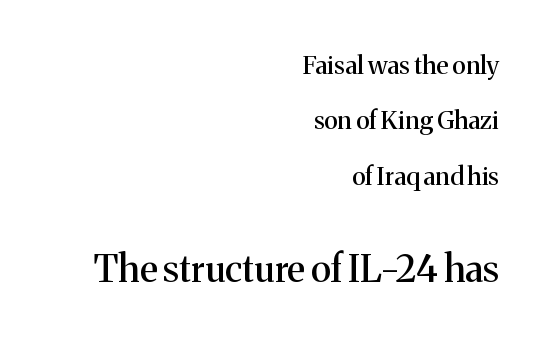
{"serif": "yes", "italic": "no", "width": "normal", "stroke_contrast": "medium", "x_height": "medium", "monospaced": "no", "underline": "no", "align": "right", "line_spacing": "loose", "line_spacing_ratio": 2.22, "letter_spacing": "normal", "letter_spacing_em": 0.0, "larger_block": "second", "size_ratio": 1.48, "glyph_px": 37}
